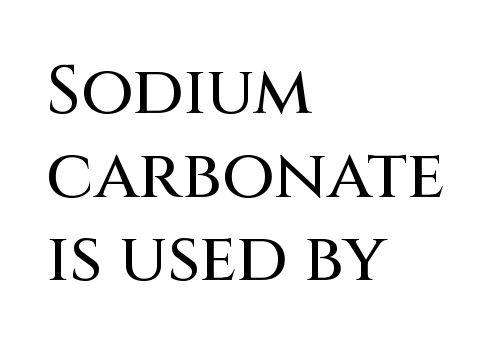
Italic? Not at all — the glyphs are vertical. Is this a fixed-width face? No — the glyphs have proportional, varying widths. Check under the words: just untouched page. In terms of letterform style, serifs are entirely absent. Nothing unusual about the tracking: characters are spaced as the font intends. A student would call this left alignment; a typographer would say flush left, rag right.
